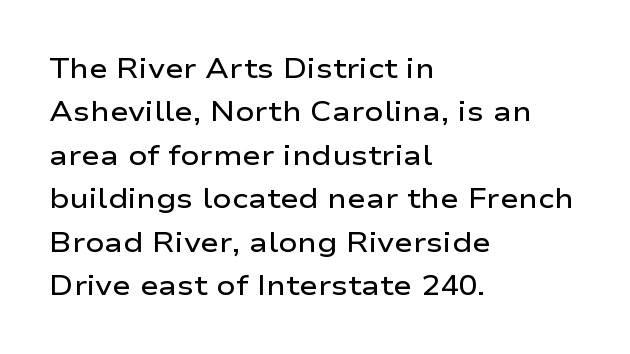
The image shows 28 px semibold, wide sans-serif type, upright; set left-aligned, normal line spacing (1.55x), normal letter spacing, not underlined; low stroke contrast and a medium x-height.
